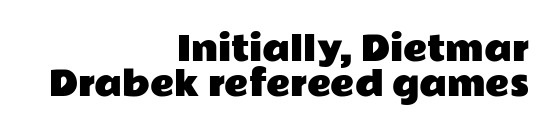
Bare-footed words on every line. Closely set lines give the paragraph a compact silhouette. When letters stand straight like this, we call the style roman or upright. Students, note that the glyphs here touch the page at normal intervals. Notice how the passage keeps a crisp vertical edge on the right only. You could not count columns in this text — the font is proportionally spaced.
